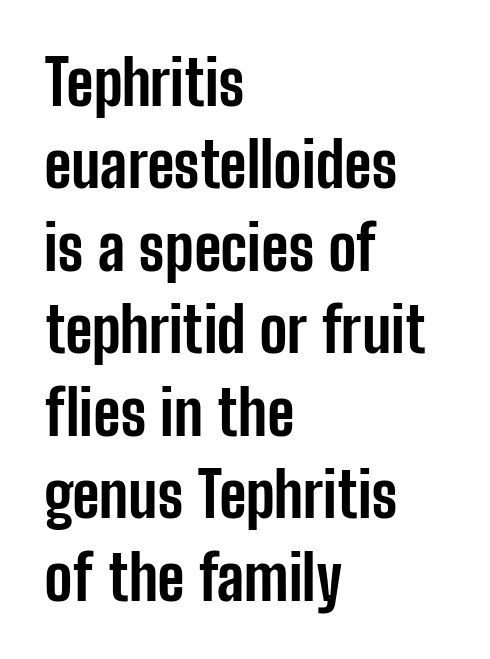
Q: Is the text bold? A: Yes.
Q: Is the text italic (slanted)? A: No, it is upright.
Q: Is the typeface a serif or a sans-serif typeface? A: Sans-serif.
Q: Is the text underlined? A: No.
Q: How is the paragraph aligned? A: Left-aligned.
Q: Is the spacing between letters normal or unusually wide? A: Normal.
Q: Is the spacing between lines tight, normal or loose? A: Normal.
Q: Width (condensed, normal, or wide)? A: Condensed.
Q: Stroke contrast? A: Low.
Q: x-height? A: Medium.
Q: Monospaced? A: No.
